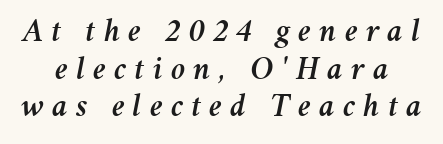
The line texture is sparse and dotted thanks to wide tracking. The passage shown leans; its letterforms are oblique. The space beneath each line is pristine and unruled. The line-height multiplier appears low, near solid setting. Each letter keeps its own natural width here, so spacing adapts to shape.
